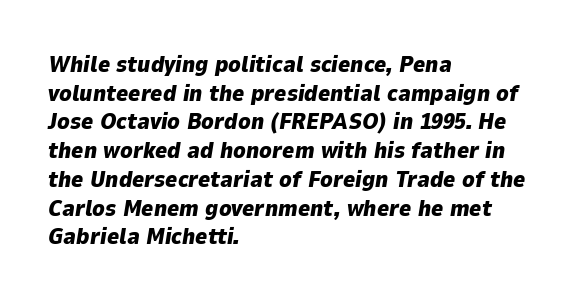
{"italic": "yes", "lean": "right", "slant_degrees": 9, "bold": "yes", "underline": "no", "align": "left", "line_spacing": "normal", "line_spacing_ratio": 1.25, "letter_spacing": "normal", "letter_spacing_em": 0.0, "glyph_px": 23}
